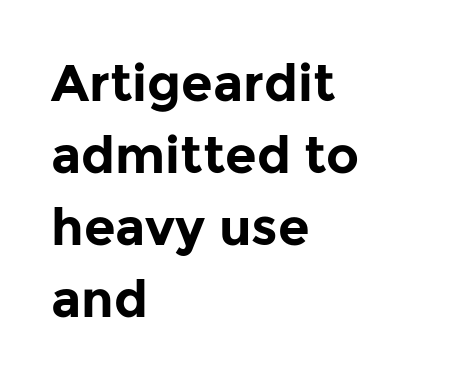
{"serif": "no", "italic": "no", "bold": "yes", "weight": "bold", "width": "normal", "stroke_contrast": "low", "x_height": "medium", "monospaced": "no", "underline": "no", "align": "left", "line_spacing": "normal", "line_spacing_ratio": 1.41, "letter_spacing": "normal", "letter_spacing_em": 0.0, "glyph_px": 51}
